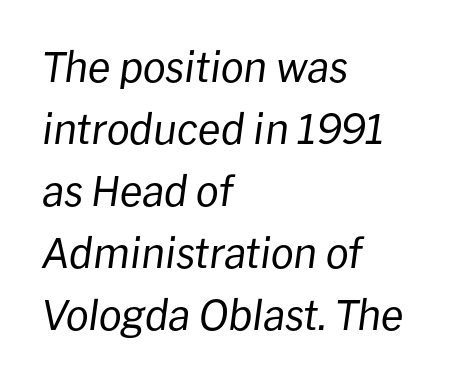
The image shows 41 px regular-weight type, italic (leaning right); set left-aligned, normal line spacing (1.51x), normal letter spacing, not underlined; low stroke contrast and a medium x-height.
